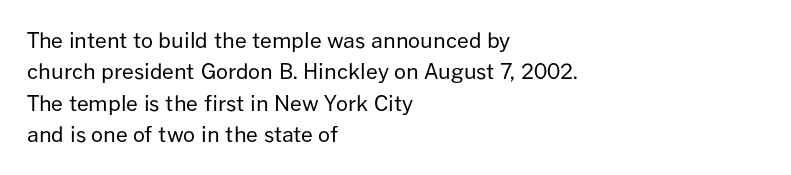
The image shows 21 px text type, upright; set left-aligned, normal line spacing (1.5x), normal letter spacing, not underlined.
